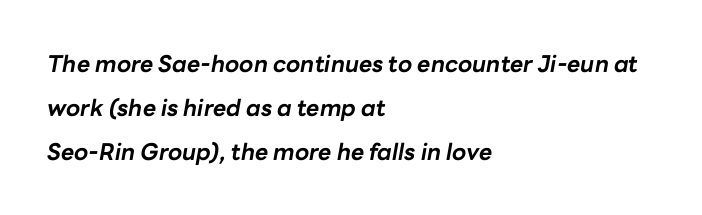
Standard letterfit; no display-style spreading of the glyphs. Line beginnings align vertically; line endings do not. When letters slant like this, we call the style italic. Is there much room between lines? Yes — plenty of vertical air separates them. The font is running at its bold setting. The space beneath each line is pristine and unruled.
